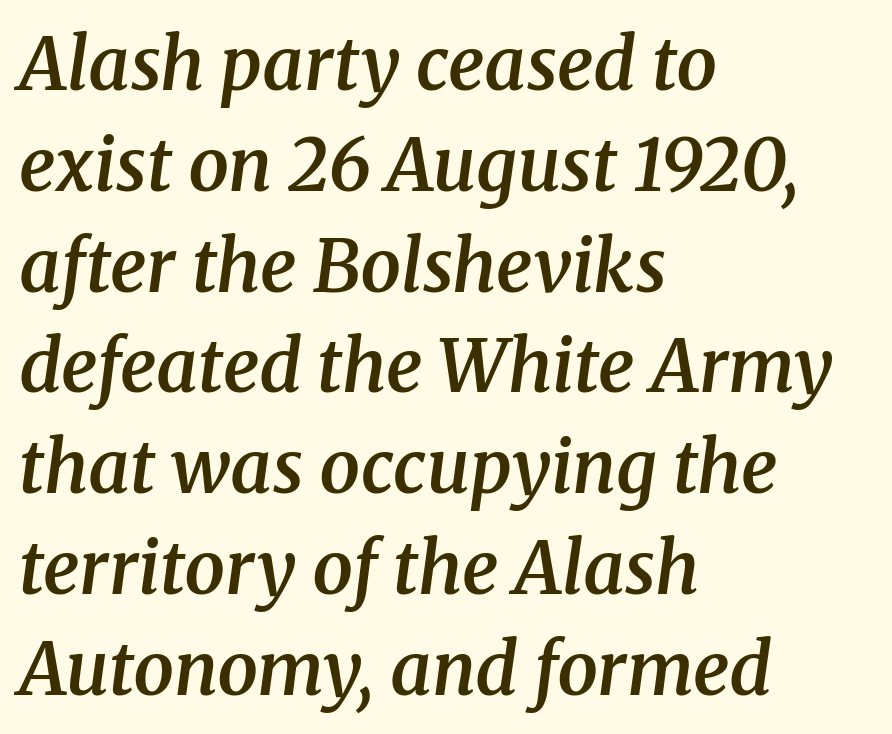
The image shows 72 px semibold serif type, italic (leaning right); set left-aligned, normal line spacing (1.4x), normal letter spacing, not underlined; medium stroke contrast and a medium x-height.
